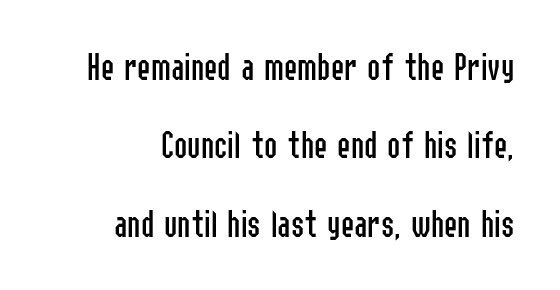
Reading down the column, the eye jumps a long way to each next line. This is sans-serif lettering, the kind often seen on screens and signage. Has an underline been added? It has not. Is there any slant? The stems are plumb.
